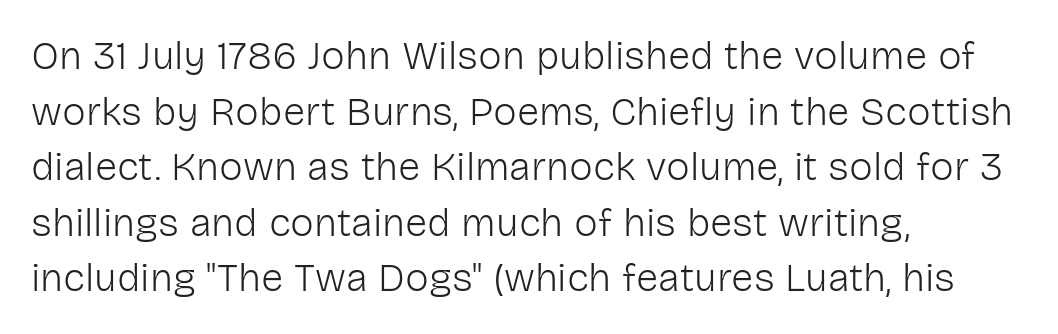
{"serif": "no", "italic": "no", "bold": "no", "weight": "light", "width": "normal", "stroke_contrast": "low", "x_height": "medium", "monospaced": "no", "underline": "no", "align": "left", "line_spacing": "normal", "line_spacing_ratio": 1.39, "letter_spacing": "normal", "letter_spacing_em": 0.0, "glyph_px": 40}
